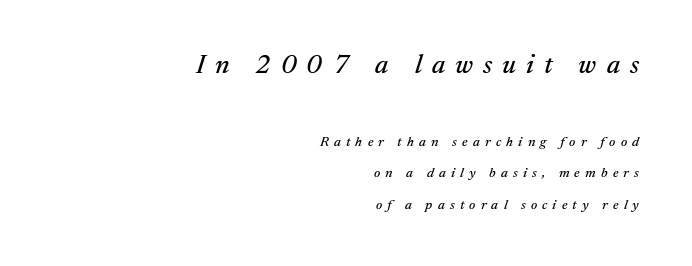
{"italic": "yes", "lean": "right", "slant_degrees": 17, "underline": "no", "align": "right", "line_spacing": "loose", "line_spacing_ratio": 2.24, "letter_spacing": "wide", "letter_spacing_em": 0.37, "larger_block": "first", "size_ratio": 1.93, "glyph_px": 27}
